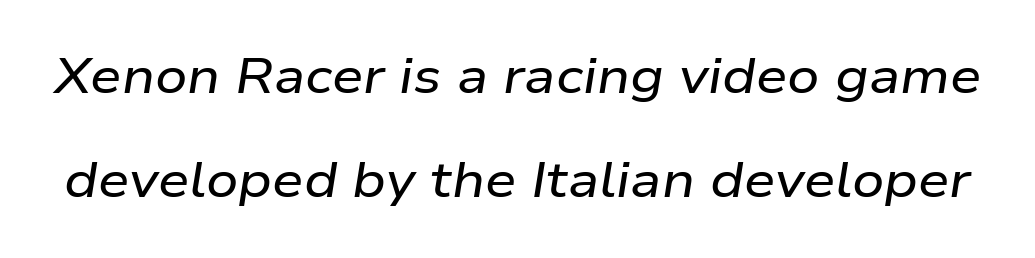
There's an unmistakable incline to the writing here. The face used here is proportionally spaced, like ordinary book or web type. The designer dialed line spacing up above the default. Look at the tracking — it's just the regular setting, nothing added. Anything drawn beneath the words? Only blank space.
